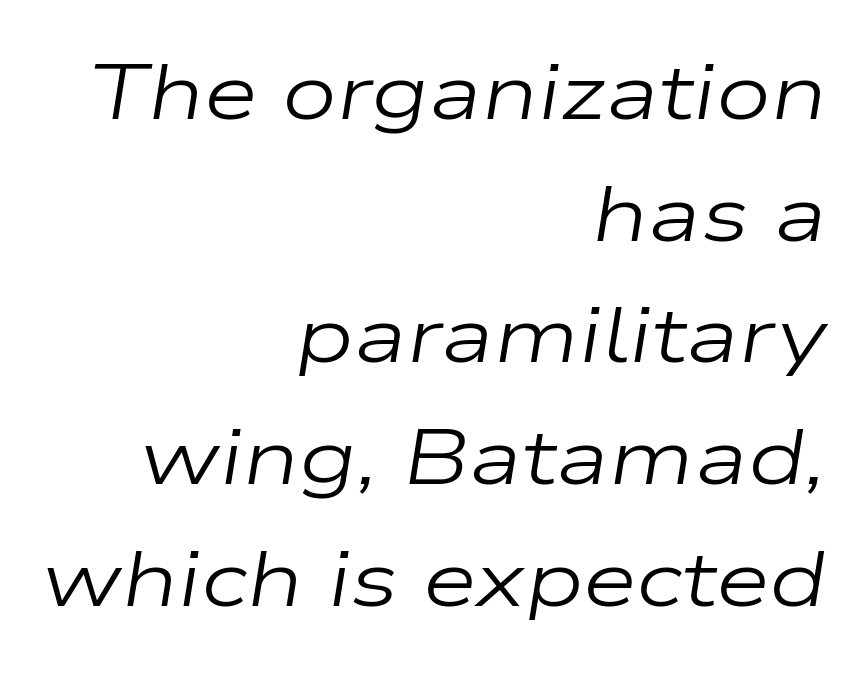
Italic: yes, the glyphs are oblique. The letterforms sit shoulder to shoulder at normal distance. Proportional: the letters do not fall into vertical columns. The font sits on the lighter half of the weight spectrum, regular included. Vertical spacing — default. Plain, unruled lines of type.
